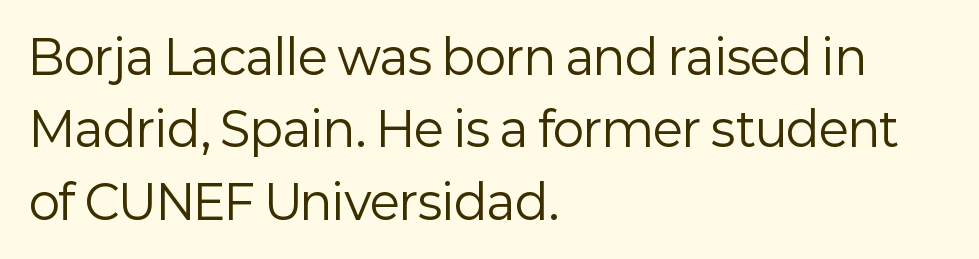
The image shows 47 px regular-weight sans-serif type, upright; set left-aligned, normal line spacing (1.54x), normal letter spacing, not underlined; low stroke contrast and a medium x-height.
